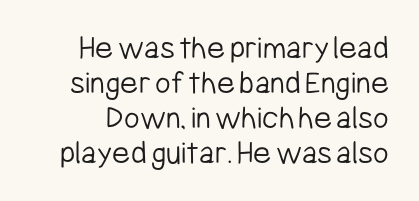
{"serif": "no", "italic": "no", "bold": "no", "weight": "light", "width": "condensed", "stroke_contrast": "low", "x_height": "medium", "monospaced": "no", "underline": "no", "line_spacing": "tight", "line_spacing_ratio": 1.03, "letter_spacing": "normal", "letter_spacing_em": 0.0, "glyph_px": 34}
